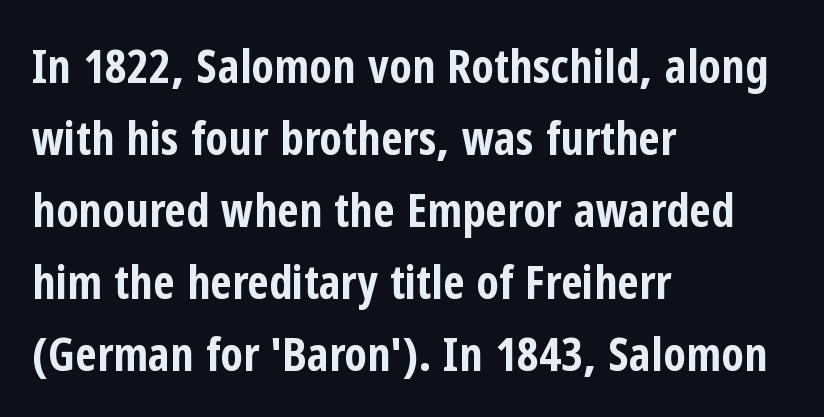
{"serif": "no", "italic": "no", "bold": "yes", "weight": "bold", "width": "condensed", "stroke_contrast": "low", "x_height": "medium", "monospaced": "no", "underline": "no", "align": "left", "line_spacing": "normal", "line_spacing_ratio": 1.53, "letter_spacing": "normal", "letter_spacing_em": 0.0, "glyph_px": 47}
